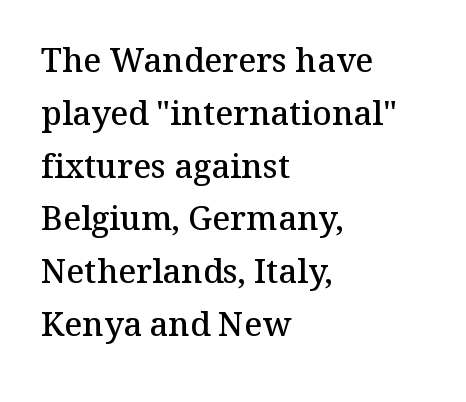
The image shows 33 px semibold serif type, upright; set left-aligned, normal line spacing (1.6x), normal letter spacing, not underlined; medium stroke contrast and a medium x-height.
